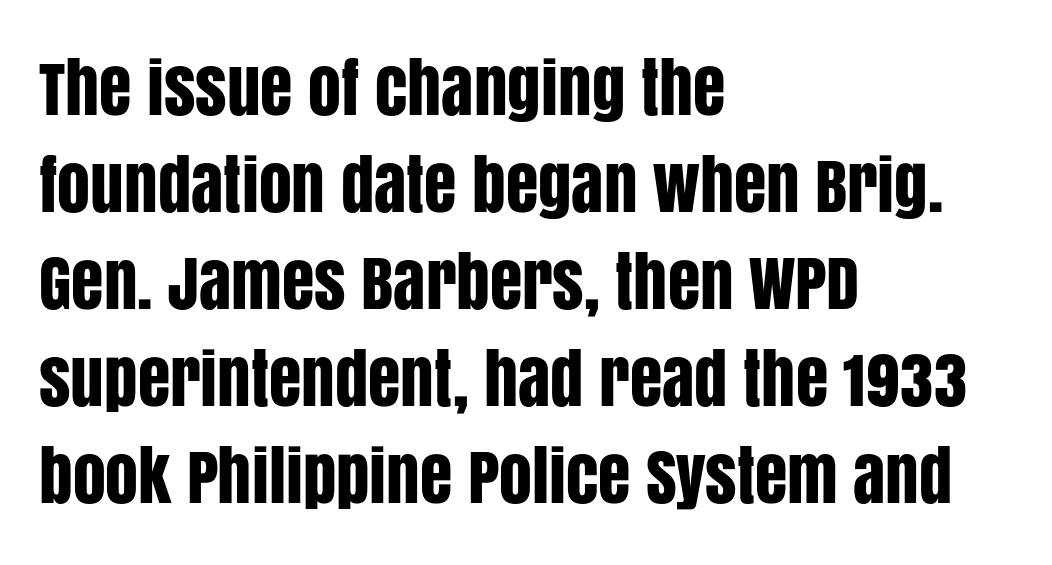
The image shows 66 px condensed sans-serif type, upright; set left-aligned, normal line spacing (1.47x), normal letter spacing, not underlined; low stroke contrast and a large x-height.
